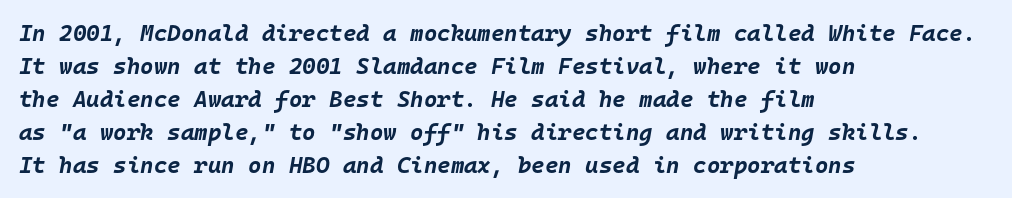
The image shows 23 px bold type, italic (leaning right); set left-aligned, normal line spacing (1.43x), normal letter spacing, not underlined.
